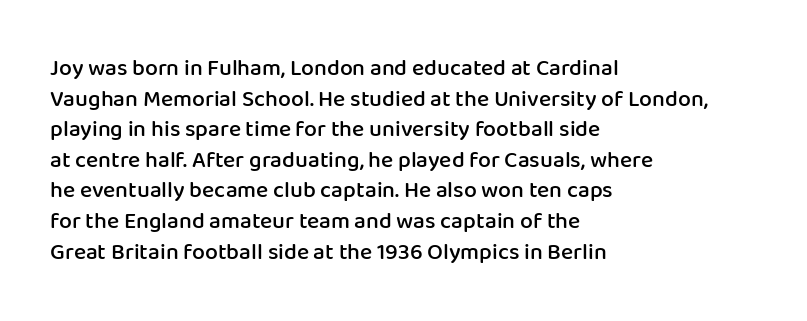
Q: Is the text bold? A: Semi-bold.
Q: Is the text italic (slanted)? A: No, it is upright.
Q: Is the text underlined? A: No.
Q: How is the paragraph aligned? A: Left-aligned.
Q: Is the spacing between letters normal or unusually wide? A: Normal.
Q: Is the spacing between lines tight, normal or loose? A: Normal.
